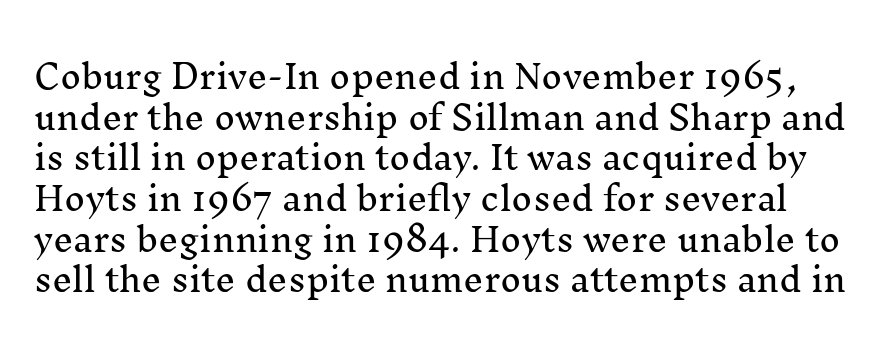
This is roman type, the default non-slanted kind. The specimen omits any rule beneath the text block's lines. This is serif lettering, the kind often seen in printed books. Vertical spacing — default. Look at the tracking — it's just the regular setting, nothing added.
